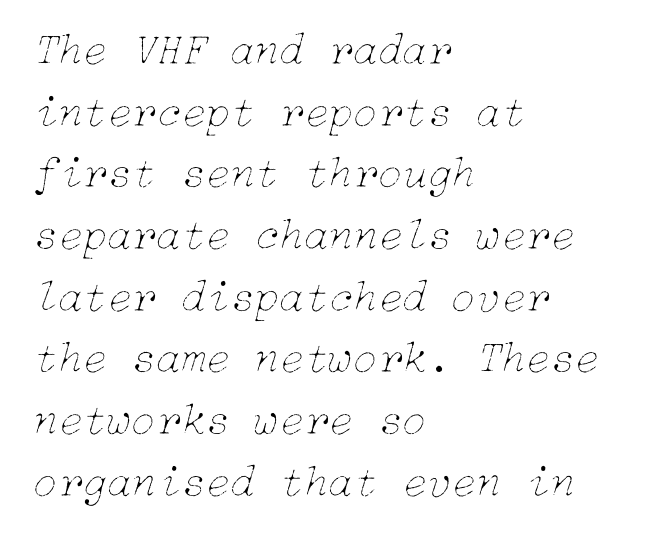
Think standard paragraph weight, or any step lighter than that. Regular leading. Characters are canted at an angle relative to the baseline's perpendicular. Just letters on the line, the space beneath them empty. In terms of letterspacing, this is plain default setting. Teacher's note: observe the even left margin — that is flush-left alignment.
